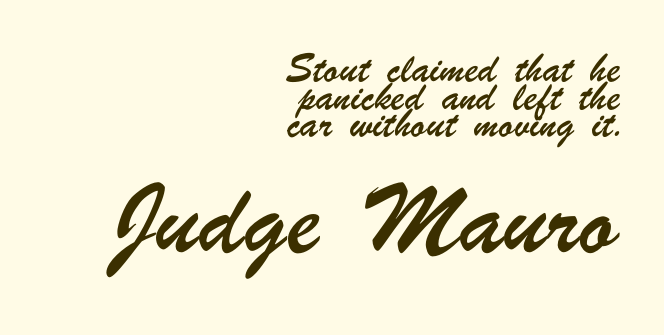
Alignment: flush right. You can tell from the bare stems that sans-serif type was used. How would I describe the line gaps? Plain and ordinary. A typesetter would call this zero additional tracking. This layout puts the modest block above and the oversized block below. Spacing verdict: proportional, widths tailored to each character.
